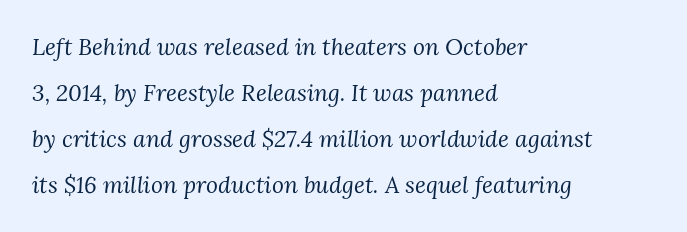
Q: Is the text bold? A: No.
Q: Is the text italic (slanted)? A: Yes, it leans right by about 3 degrees.
Q: Is the text underlined? A: No.
Q: How is the paragraph aligned? A: Left-aligned.
Q: Is the spacing between letters normal or unusually wide? A: Normal.
Q: Is the spacing between lines tight, normal or loose? A: Loose.
